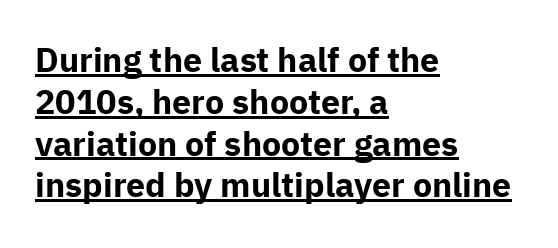
{"serif": "no", "italic": "no", "bold": "yes", "weight": "bold", "width": "normal", "stroke_contrast": "low", "x_height": "medium", "monospaced": "no", "underline": "yes", "align": "left", "line_spacing_ratio": 1.23, "letter_spacing": "normal", "letter_spacing_em": 0.0, "glyph_px": 34}
